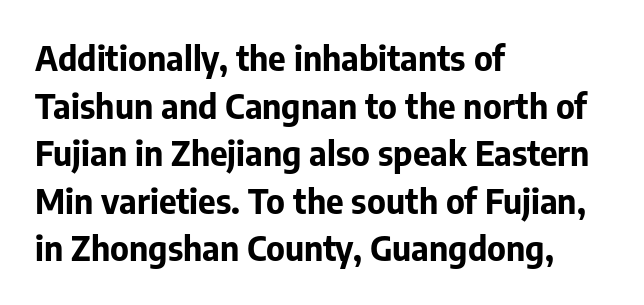
The image shows 34 px bold sans-serif type, upright; set left-aligned, normal line spacing (1.4x), normal letter spacing, not underlined; low stroke contrast and a medium x-height.
